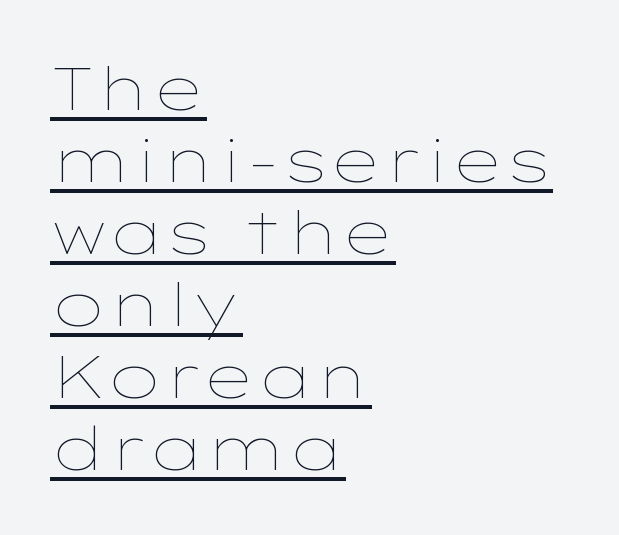
Q: Is the text bold? A: No.
Q: Is the text italic (slanted)? A: No, it is upright.
Q: Is the text underlined? A: Yes.
Q: How is the paragraph aligned? A: Left-aligned.
Q: Is the spacing between letters normal or unusually wide? A: Normal.
Q: Width (condensed, normal, or wide)? A: Wide.
Q: Stroke contrast? A: Low.
Q: x-height? A: Medium.
Q: Monospaced? A: No.
